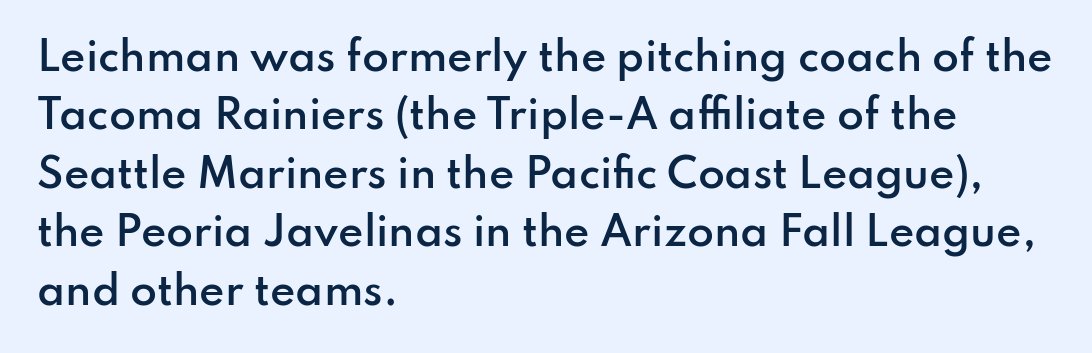
Do the characters align in a grid? No, the font is proportional. The space beneath each line is pristine and unruled. Do the letters lean? They stand straight. Each word holds together tightly as a unit, with standard inter-letter gaps. Line starts are locked; line ends wander. This rendering employs a face without finishing strokes, i.e., a sans-serif.
